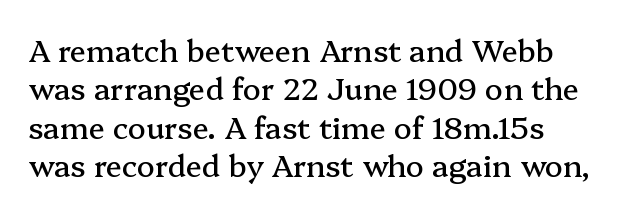
The image shows 30 px serif type, upright; set left-aligned, normal line spacing (1.28x), normal letter spacing, not underlined; medium stroke contrast and a medium x-height.
